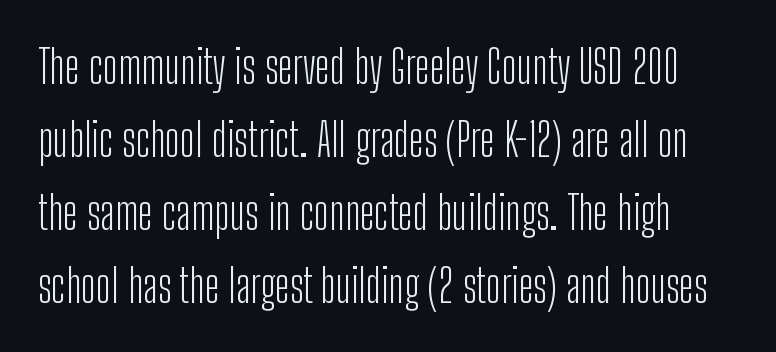
{"serif": "no", "italic": "no", "bold": "no", "weight": "light", "width": "condensed", "stroke_contrast": "low", "x_height": "medium", "monospaced": "no", "underline": "no", "line_spacing": "normal", "line_spacing_ratio": 1.59, "letter_spacing": "normal", "letter_spacing_em": 0.0, "glyph_px": 46}
